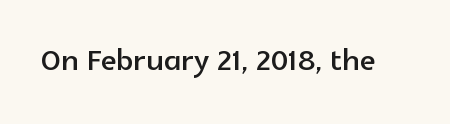
{"serif": "no", "italic": "no", "width": "normal", "x_height": "medium", "monospaced": "no", "underline": "no", "letter_spacing": "normal", "letter_spacing_em": 0.0, "glyph_px": 41}
